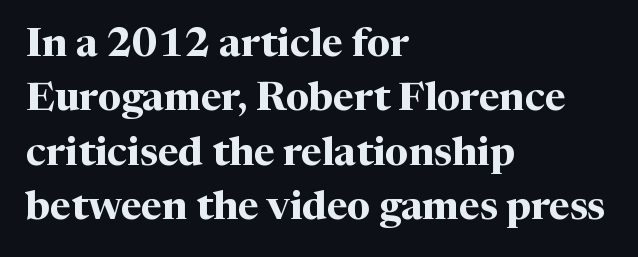
The image shows 40 px bold serif type, upright; set left-aligned, normal line spacing (1.36x), normal letter spacing, not underlined; medium stroke contrast and a medium x-height.
